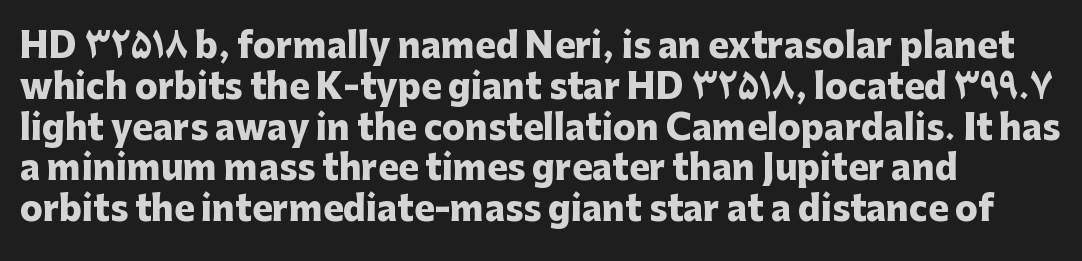
Q: Is the text bold? A: Yes.
Q: Is the text italic (slanted)? A: No, it is upright.
Q: Is the typeface a serif or a sans-serif typeface? A: Sans-serif.
Q: Is the text underlined? A: No.
Q: How is the paragraph aligned? A: Left-aligned.
Q: Is the spacing between letters normal or unusually wide? A: Normal.
Q: Width (condensed, normal, or wide)? A: Normal.
Q: Stroke contrast? A: Low.
Q: x-height? A: Medium.
Q: Monospaced? A: No.
